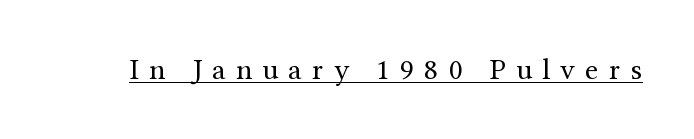
The image shows 30 px regular-weight serif type, upright; set unusually wide letter spacing (+0.34 em), underlined; medium stroke contrast and a medium x-height.
